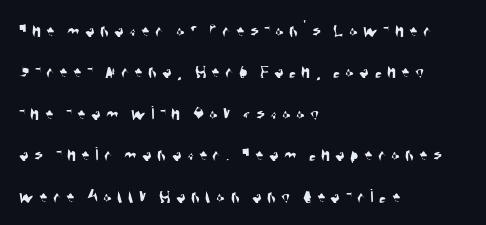
{"underline": "no", "align": "left", "line_spacing": "loose", "line_spacing_ratio": 2.07, "letter_spacing": "wide", "letter_spacing_em": 0.27, "glyph_px": 20}
